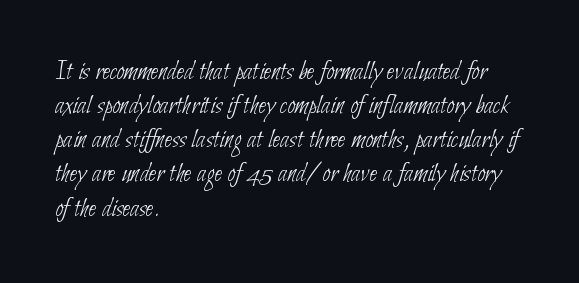
The image shows 28 px thin, condensed sans-serif type; set left-aligned, line spacing 1.22x, normal letter spacing, not underlined; low stroke contrast and a small x-height.
